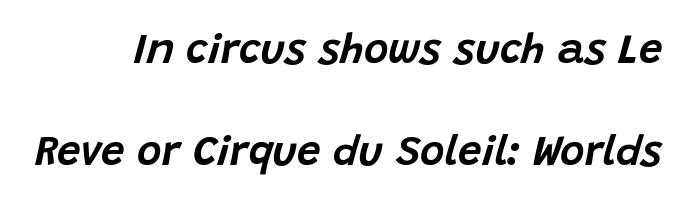
Q: Is the text italic (slanted)? A: Yes, it leans right by about 15 degrees.
Q: Is the text underlined? A: No.
Q: Is the spacing between letters normal or unusually wide? A: Normal.
Q: Is the spacing between lines tight, normal or loose? A: Loose.
Q: Width (condensed, normal, or wide)? A: Normal.
Q: Stroke contrast? A: Low.
Q: x-height? A: Large.
Q: Monospaced? A: No.
